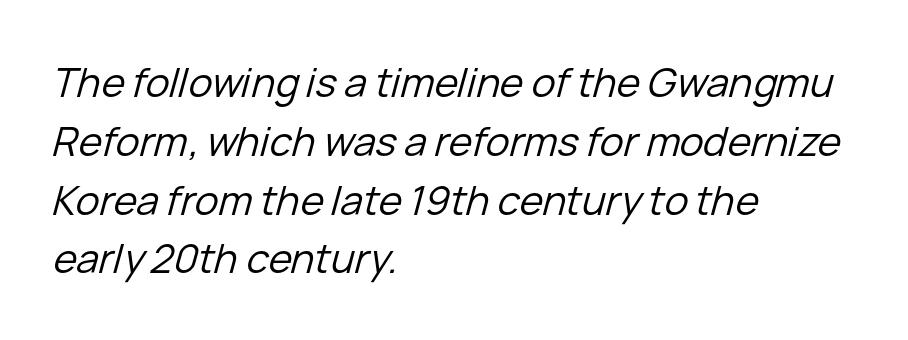
Q: Is the text bold? A: No.
Q: Is the text italic (slanted)? A: Yes, it leans right by about 15 degrees.
Q: Is the text underlined? A: No.
Q: How is the paragraph aligned? A: Left-aligned.
Q: Is the spacing between letters normal or unusually wide? A: Normal.
Q: Is the spacing between lines tight, normal or loose? A: Normal.
Q: Width (condensed, normal, or wide)? A: Normal.
Q: Stroke contrast? A: Low.
Q: x-height? A: Medium.
Q: Monospaced? A: No.
